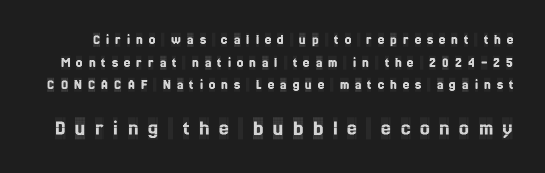
{"italic": "no", "underline": "no", "line_spacing": "normal", "line_spacing_ratio": 1.61, "letter_spacing": "wide", "letter_spacing_em": 0.44, "larger_block": "second", "size_ratio": 1.57, "glyph_px": 22}
